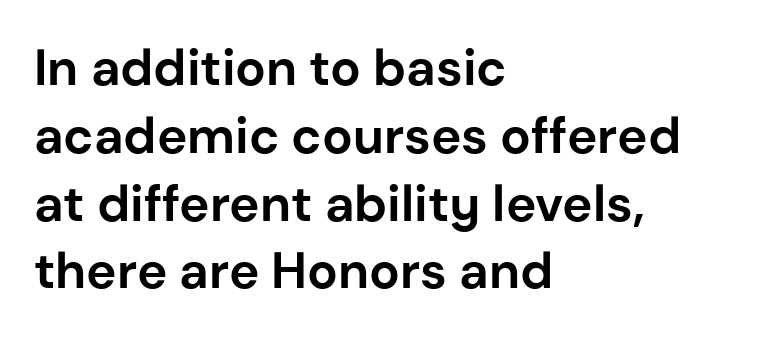
The image shows 51 px bold sans-serif type, upright; set left-aligned, normal line spacing (1.33x), normal letter spacing, not underlined; low stroke contrast and a medium x-height.
